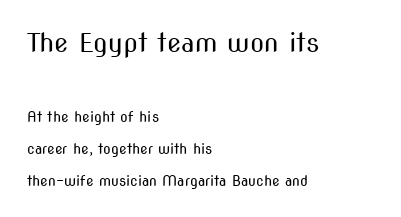
The image shows 26 px text type, upright; set left-aligned, loose line spacing (2.3x), normal letter spacing, not underlined; the first (top) block is 1.86x larger.
